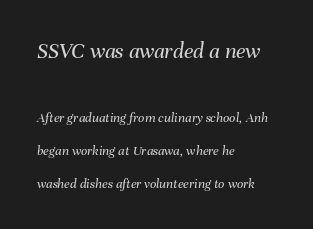
Each new line begins a long way beneath the previous one. No word sits above an underline. Bold? No — there's no thickening of the strokes. If you squint, the top block still reads clearly — it's the larger of the two.
